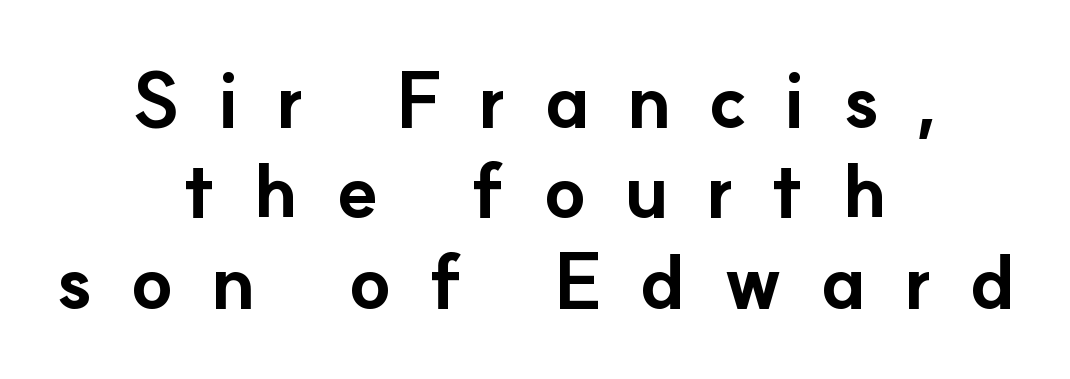
{"serif": "no", "italic": "no", "bold": "yes", "weight": "bold", "width": "normal", "stroke_contrast": "low", "x_height": "small", "monospaced": "no", "underline": "no", "align": "center", "line_spacing_ratio": 1.19, "letter_spacing": "wide", "letter_spacing_em": 0.49, "glyph_px": 76}
